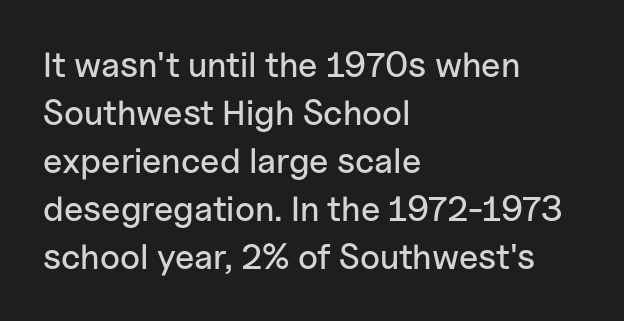
Q: Is the text italic (slanted)? A: No, it is upright.
Q: Is the typeface a serif or a sans-serif typeface? A: Sans-serif.
Q: Is the text underlined? A: No.
Q: How is the paragraph aligned? A: Left-aligned.
Q: Is the spacing between letters normal or unusually wide? A: Normal.
Q: Is the spacing between lines tight, normal or loose? A: Normal.
Q: Width (condensed, normal, or wide)? A: Normal.
Q: Stroke contrast? A: Low.
Q: x-height? A: Medium.
Q: Monospaced? A: No.
